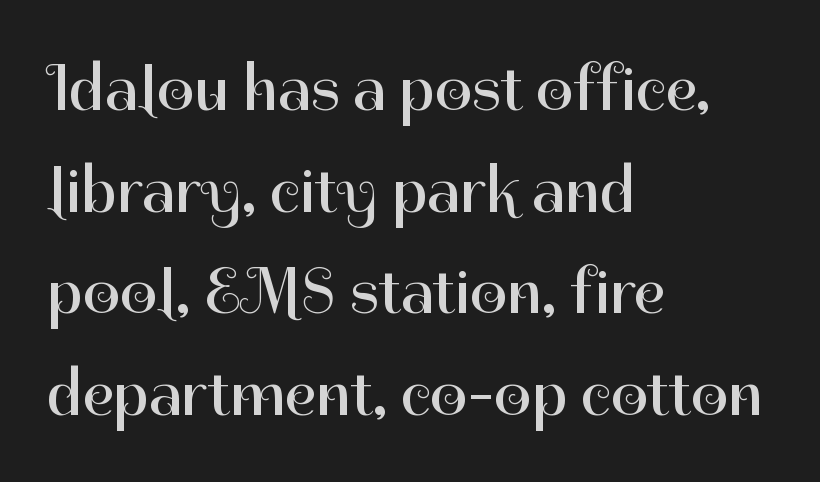
The image shows 66 px regular-weight sans-serif type, upright; set left-aligned, normal line spacing (1.54x), normal letter spacing, not underlined; high stroke contrast and a medium x-height.
